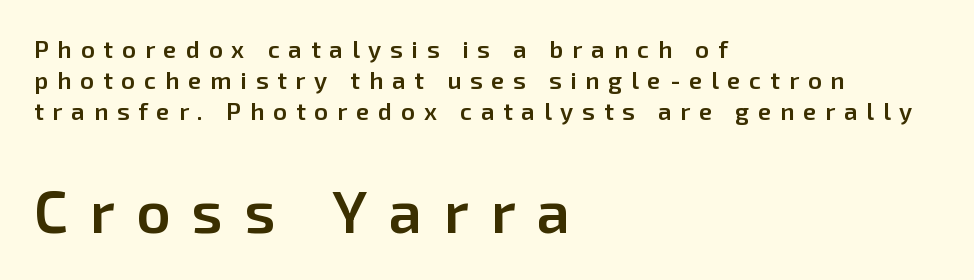
Q: Is the text bold? A: Semi-bold.
Q: Is the text italic (slanted)? A: No, it is upright.
Q: Is the typeface a serif or a sans-serif typeface? A: Sans-serif.
Q: Is the text underlined? A: No.
Q: How is the paragraph aligned? A: Left-aligned.
Q: Is the spacing between letters normal or unusually wide? A: Unusually wide.
Q: Is the spacing between lines tight, normal or loose? A: Normal.
Q: Which block of text is set in a larger size, the first (top) or the second (bottom)? A: The second (bottom) one.
Q: Width (condensed, normal, or wide)? A: Normal.
Q: Stroke contrast? A: Low.
Q: x-height? A: Medium.
Q: Monospaced? A: No.
